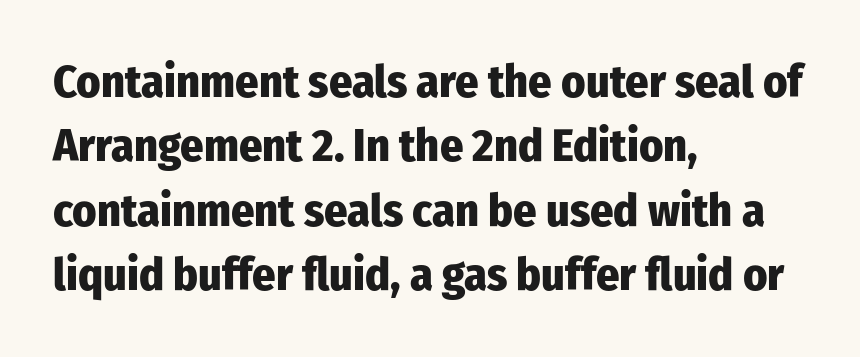
Q: Is the text bold? A: Yes.
Q: Is the text italic (slanted)? A: No, it is upright.
Q: Is the typeface a serif or a sans-serif typeface? A: Sans-serif.
Q: Is the text underlined? A: No.
Q: How is the paragraph aligned? A: Left-aligned.
Q: Is the spacing between letters normal or unusually wide? A: Normal.
Q: Is the spacing between lines tight, normal or loose? A: Normal.
Q: Width (condensed, normal, or wide)? A: Condensed.
Q: Stroke contrast? A: Low.
Q: x-height? A: Medium.
Q: Monospaced? A: No.
